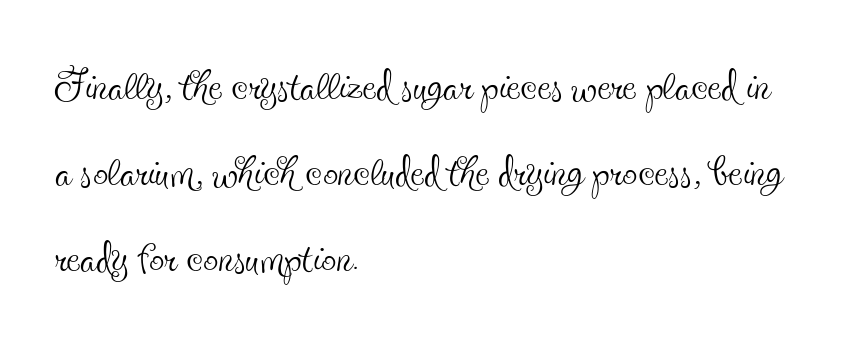
{"serif": "yes", "bold": "no", "weight": "thin", "width": "condensed", "x_height": "small", "monospaced": "no", "underline": "no", "align": "left", "line_spacing": "normal", "line_spacing_ratio": 1.43, "letter_spacing": "normal", "letter_spacing_em": 0.0, "glyph_px": 60}
